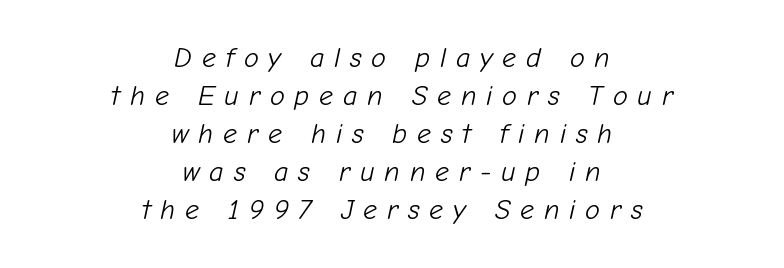
The gaps between neighbouring characters are conspicuously large. The letters are slanted; this is an italic face. Heaviness? Minimal to ordinary, like unemphasized prose. The words here are not underlined. Notice how descenders clear the ascenders below comfortably — that's standard leading. Here the designer chose a conventional face with non-uniform glyph widths.
